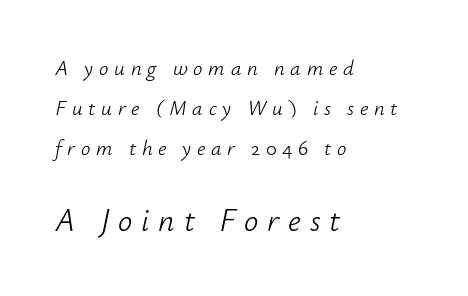
{"italic": "yes", "lean": "right", "slant_degrees": 12, "bold": "no", "weight": "light", "width": "normal", "stroke_contrast": "low", "x_height": "small", "monospaced": "no", "underline": "no", "align": "left", "line_spacing": "loose", "line_spacing_ratio": 1.91, "letter_spacing": "wide", "letter_spacing_em": 0.27, "larger_block": "second", "size_ratio": 1.52, "glyph_px": 32}
